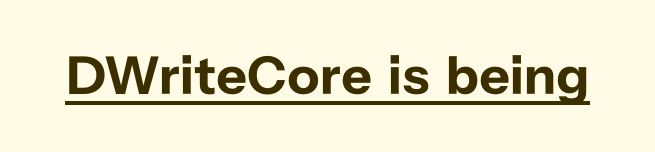
{"serif": "no", "italic": "no", "bold": "yes", "weight": "bold", "width": "normal", "stroke_contrast": "low", "x_height": "medium", "monospaced": "no", "underline": "yes", "letter_spacing": "normal", "letter_spacing_em": 0.0, "glyph_px": 54}
